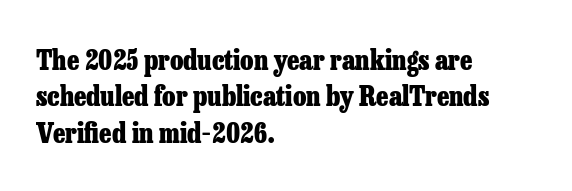
The image shows 27 px bold type, upright; set left-aligned, normal line spacing (1.35x), normal letter spacing, not underlined.
